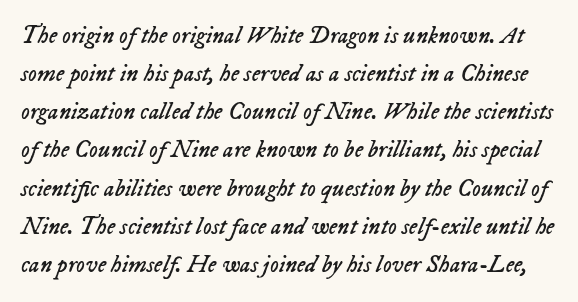
A clean baseline with only descenders dipping below it. In terms of letterspacing, this is plain default setting. The specimen reads as italic at a glance. If you measured baseline to baseline, you'd find a middling distance. The typeface has the unassuming heft of standard copy or less.
